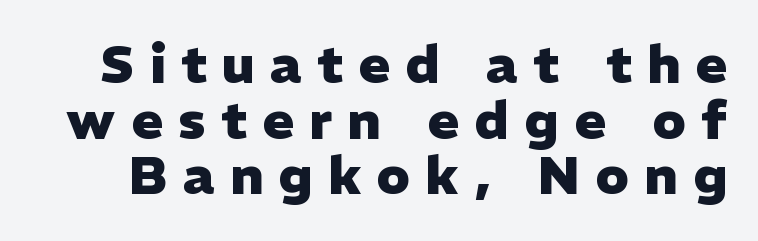
The horizontal fit of the characters is loose and conspicuously gappy. Decoration check: the copy has no underline. Is this a fixed-width face? No — the glyphs have proportional, varying widths. The space between consecutive lines is stingy. Ordinary non-slanted type is in use. The letters carry no serifs — their stems end cleanly without finishing strokes.
